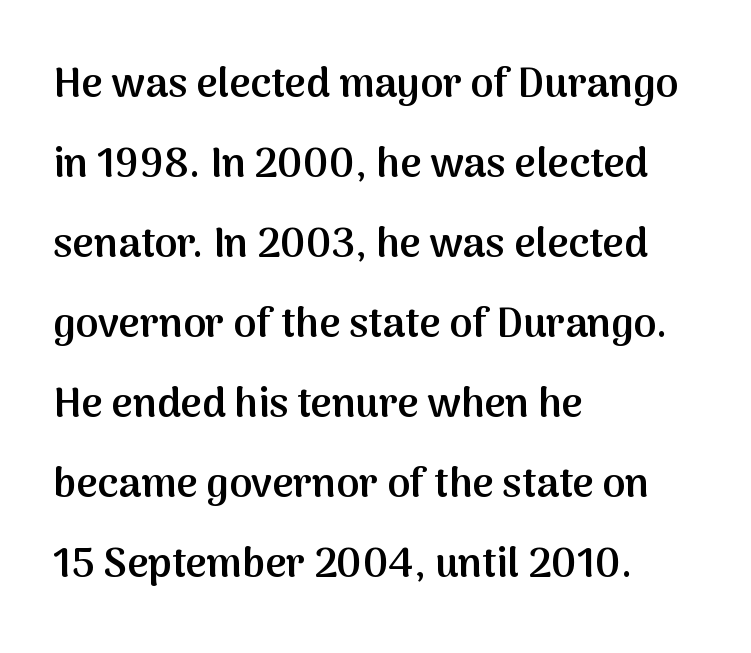
The image shows 41 px semibold sans-serif type, upright; set left-aligned, loose line spacing (1.95x), normal letter spacing, not underlined; medium stroke contrast and a medium x-height.
